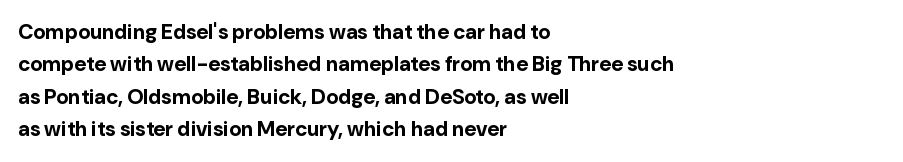
Unlike italic type, these characters show no tilt at all. Line starts are locked; line ends wander. Characters follow at the spacing the type designer built in. On the weight axis this lands at bold, roughly 700. The passage shown is not underscored anywhere.
